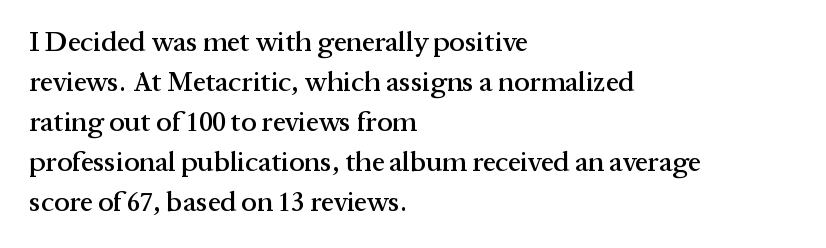
Leftover space on each line is placed entirely after the last word. The strip under each line holds only bare page. Regarding serifs, this sample has them. The leading is moderate, giving the passage an even texture. Posture: vertical. The type is set solid horizontally, with unmodified tracking.
